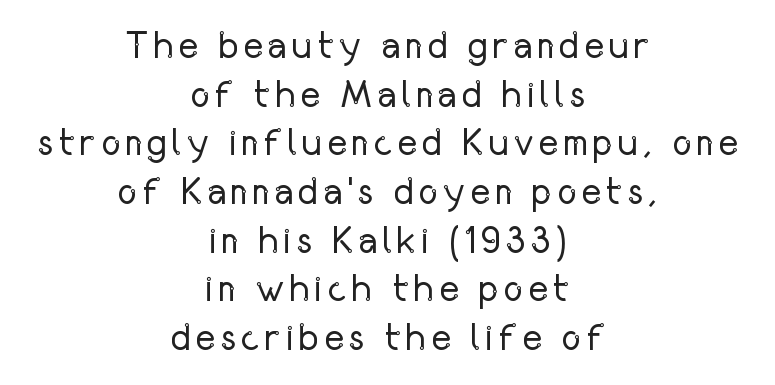
This rendering features lettering with no underline. The font sits on the lighter half of the weight spectrum, regular included. Does the lettering tilt? It doesn't — this is upright. Normally led — the rows are evenly, conventionally spaced. The text was rendered using a sans face with plain stroke endings.
